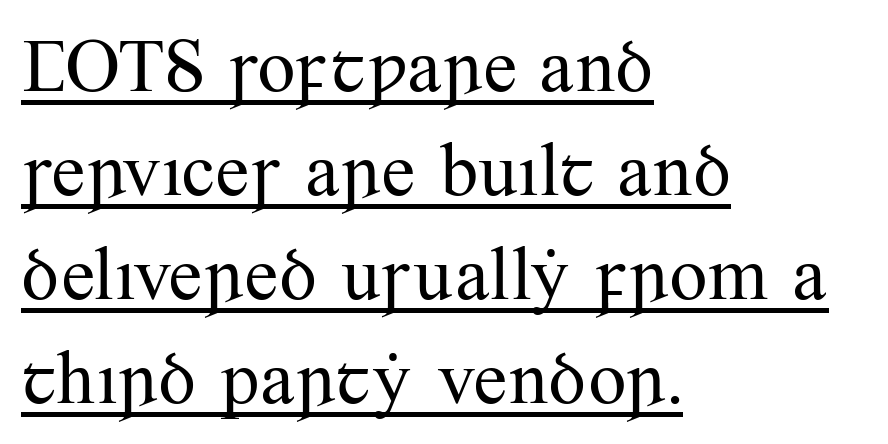
Q: Is the text bold? A: No.
Q: Is the text italic (slanted)? A: No, it is upright.
Q: Is the typeface a serif or a sans-serif typeface? A: Serif.
Q: Is the text underlined? A: Yes.
Q: How is the paragraph aligned? A: Left-aligned.
Q: Is the spacing between letters normal or unusually wide? A: Normal.
Q: Is the spacing between lines tight, normal or loose? A: Normal.
Q: Width (condensed, normal, or wide)? A: Normal.
Q: Stroke contrast? A: Medium.
Q: x-height? A: Small.
Q: Monospaced? A: No.
